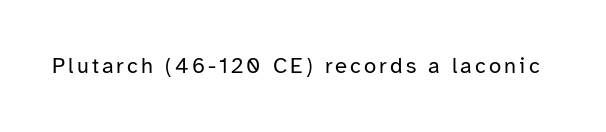
{"italic": "no", "bold": "no", "underline": "no", "glyph_px": 22}
